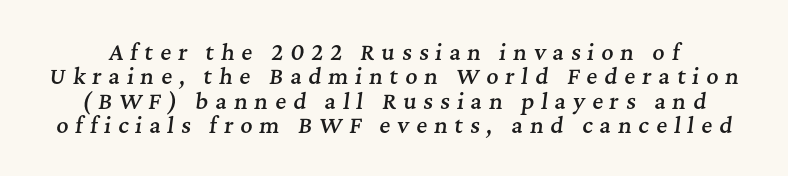
Characters follow at a spacing far wider than the type designer built in. Notice how the stems are inclined rather than vertical — that's the hallmark of italics. The specimen omits any rule beneath the text block's lines. Semibold letterforms, between regular and bold.
